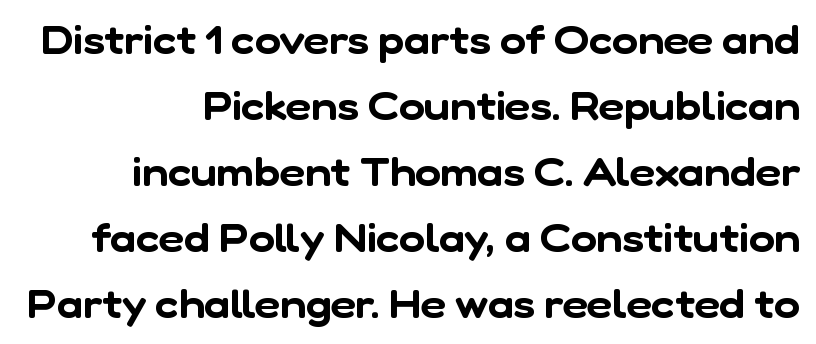
The text block is weighted toward the right margin, trailing off unevenly leftward. The leading is moderate, giving the passage an even texture. The space beneath each line is pristine and unruled. The horizontal fit of the characters is conventional and even.
